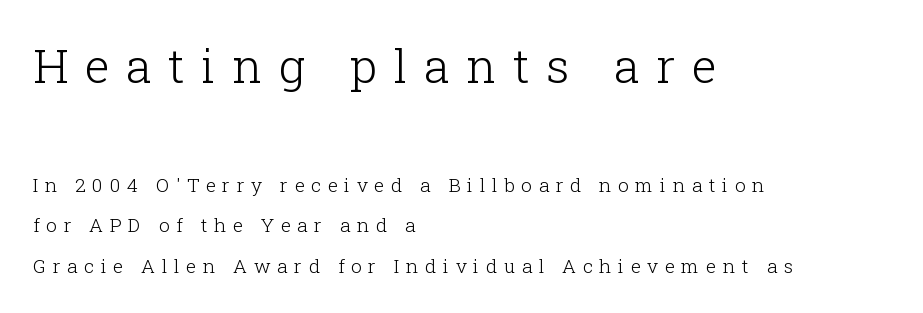
{"serif": "yes", "italic": "no", "bold": "no", "weight": "light", "width": "normal", "stroke_contrast": "low", "x_height": "medium", "monospaced": "no", "underline": "no", "align": "left", "line_spacing": "loose", "line_spacing_ratio": 2.15, "letter_spacing": "wide", "letter_spacing_em": 0.35, "larger_block": "first", "size_ratio": 2.47, "glyph_px": 47}
